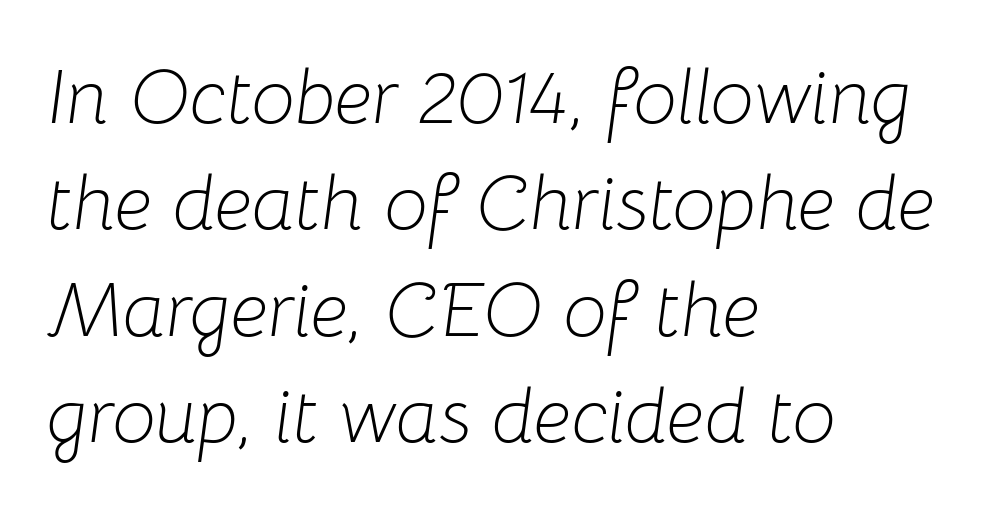
The image shows 77 px light type, italic (leaning right); set left-aligned, normal line spacing (1.38x), normal letter spacing, not underlined; low stroke contrast and a medium x-height.
